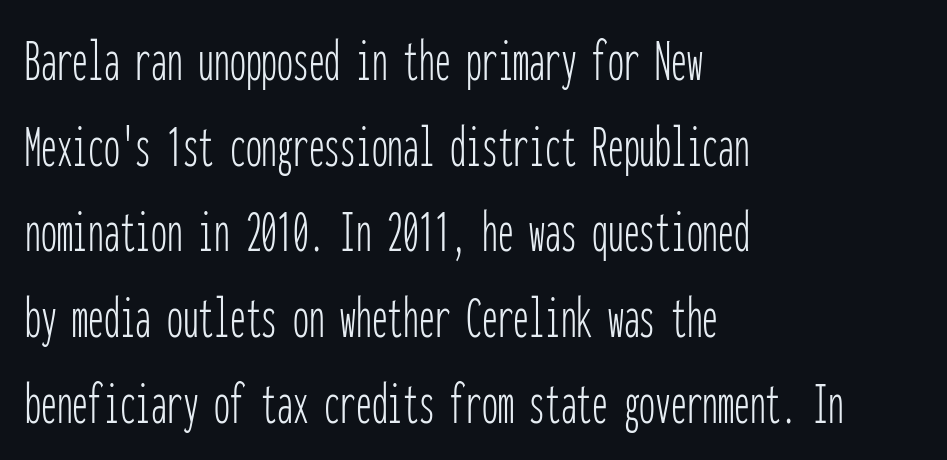
Q: Is the text bold? A: No.
Q: Is the text italic (slanted)? A: No, it is upright.
Q: Is the typeface a serif or a sans-serif typeface? A: Sans-serif.
Q: Is the text underlined? A: No.
Q: How is the paragraph aligned? A: Left-aligned.
Q: Is the spacing between letters normal or unusually wide? A: Normal.
Q: Is the spacing between lines tight, normal or loose? A: Normal.
Q: Width (condensed, normal, or wide)? A: Condensed.
Q: Stroke contrast? A: Low.
Q: x-height? A: Medium.
Q: Monospaced? A: Yes.
